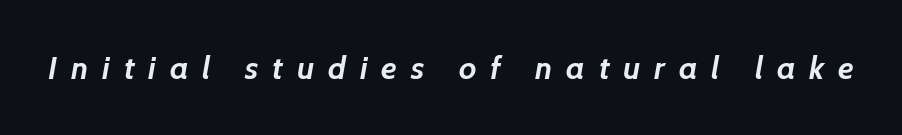
The image shows 32 px semibold sans-serif type; set unusually wide letter spacing (+0.43 em), not underlined; low stroke contrast and a medium x-height.
